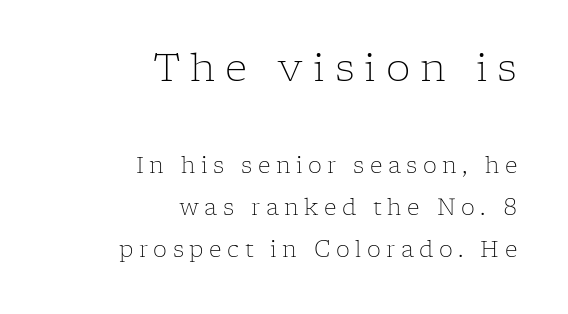
The specimen omits any rule beneath the text block's lines. The typeface has the unassuming heft of standard copy or less. Larger block? The one above; the one below is distinctly smaller. A great deal of white space separates one row of letters from the next.
